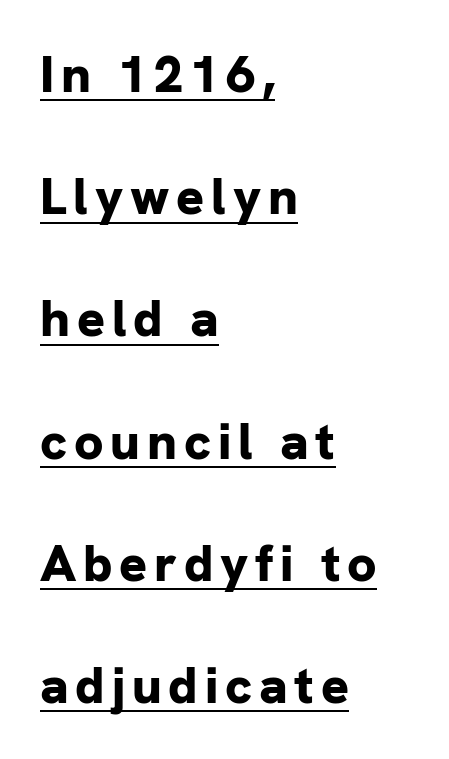
{"serif": "no", "italic": "no", "bold": "yes", "weight": "bold", "width": "normal", "stroke_contrast": "low", "x_height": "medium", "monospaced": "no", "underline": "yes", "align": "left", "line_spacing": "loose", "line_spacing_ratio": 2.35, "glyph_px": 52}
